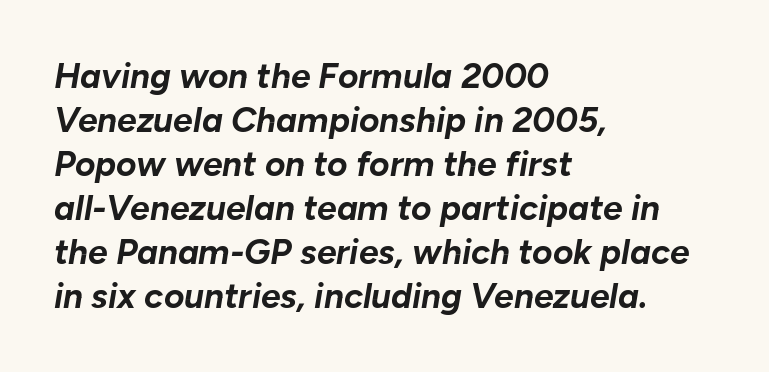
Italic: yes, the glyphs are oblique. These lines are rendered in a variable-pitch font. Decoration check: the copy has no underline. Reading down the column, the eye jumps a familiar distance to each next line. The ragged edge is on the right, which tells us the setting is flush left.
